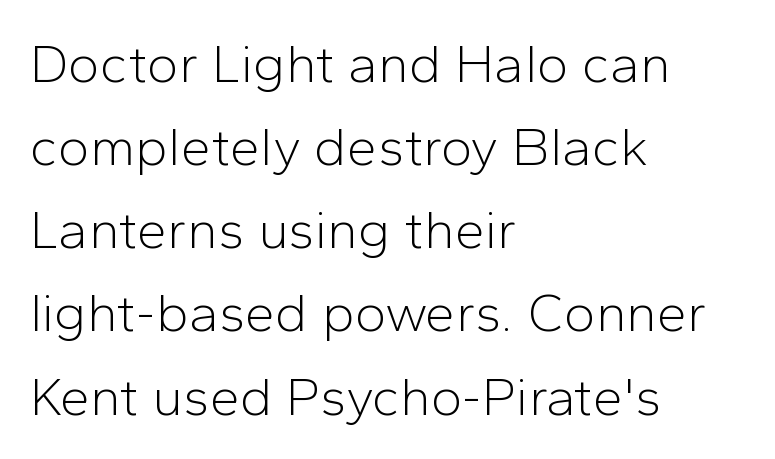
In terms of letterform style, serifs are entirely absent. This sample keeps an unexceptional amount of space between lines. The font's upright variant was chosen for this text. This rendering features lettering with no underline. Looks like regular typesetting: each glyph gets only the width it needs.
